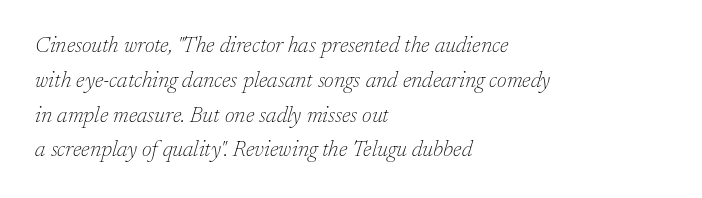
{"italic": "yes", "lean": "right", "slant_degrees": 17, "bold": "no", "underline": "no", "align": "left", "line_spacing": "normal", "line_spacing_ratio": 1.58, "letter_spacing": "normal", "letter_spacing_em": 0.0, "glyph_px": 22}
